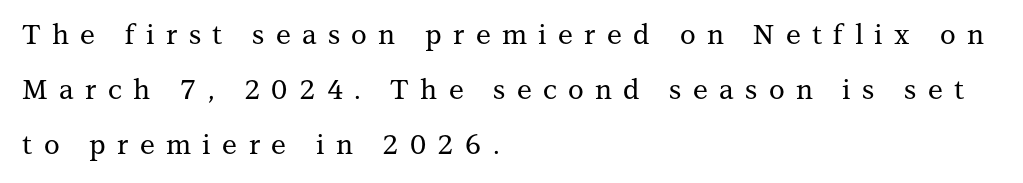
The image shows 27 px text type, upright; set left-aligned, loose line spacing (2.04x), unusually wide letter spacing (+0.42 em), not underlined.
